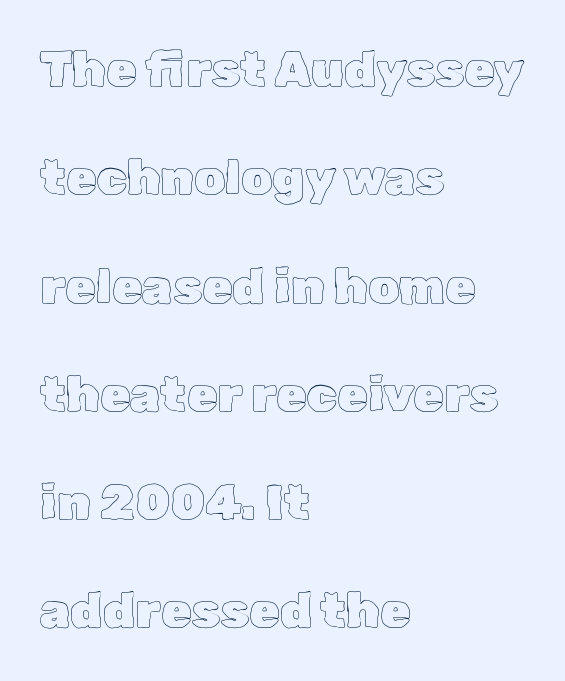
The paragraph shown leans on its left margin. Short note: letters normally spaced. The lettering stays uniformly vertical, giving the passage a roman look. These lines are rendered in a variable-pitch font.
